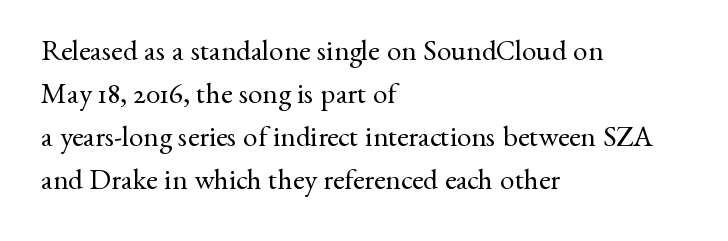
{"serif": "yes", "italic": "no", "bold": "no", "weight": "regular", "width": "normal", "stroke_contrast": "medium", "x_height": "small", "monospaced": "no", "underline": "no", "align": "left", "line_spacing": "normal", "line_spacing_ratio": 1.48, "letter_spacing": "normal", "letter_spacing_em": 0.0, "glyph_px": 29}
